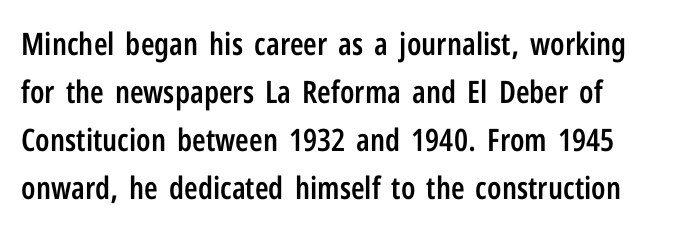
Typographic density is moderately raised because the face is semibold. Notice how descenders clear the ascenders below comfortably — that's standard leading. Nope, no serifs anywhere on these letters. Here the glyphs are tracked normally, forming tight word shapes. Do the characters align in a grid? No, the font is proportional. Is there any slant? The stems are plumb.
